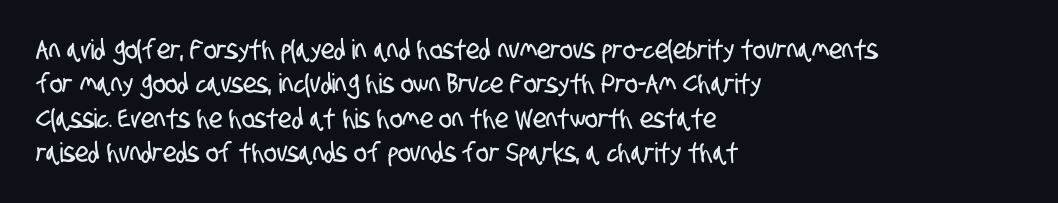
Q: Is the text underlined? A: No.
Q: How is the paragraph aligned? A: Left-aligned.
Q: Is the spacing between letters normal or unusually wide? A: Normal.
Q: Is the spacing between lines tight, normal or loose? A: Normal.
